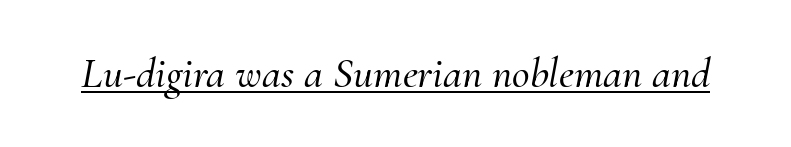
Q: Is the text italic (slanted)? A: Yes, it leans right by about 10 degrees.
Q: Is the typeface a serif or a sans-serif typeface? A: Serif.
Q: Is the text underlined? A: Yes.
Q: Is the spacing between letters normal or unusually wide? A: Normal.
Q: Width (condensed, normal, or wide)? A: Normal.
Q: Stroke contrast? A: Medium.
Q: x-height? A: Small.
Q: Monospaced? A: No.
